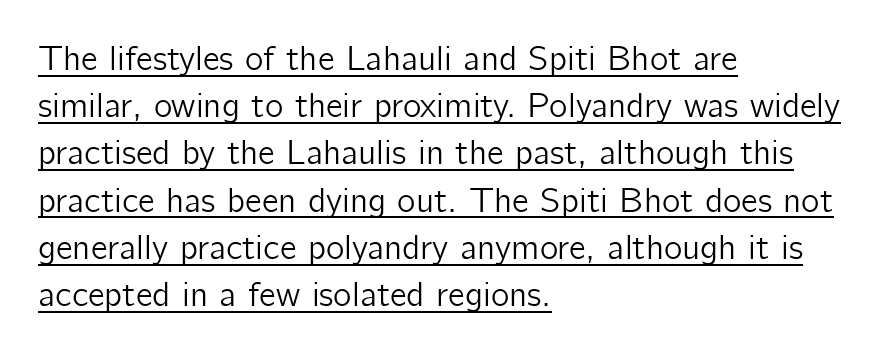
Q: Is the text italic (slanted)? A: No, it is upright.
Q: Is the typeface a serif or a sans-serif typeface? A: Sans-serif.
Q: Is the text underlined? A: Yes.
Q: How is the paragraph aligned? A: Left-aligned.
Q: Is the spacing between letters normal or unusually wide? A: Normal.
Q: Is the spacing between lines tight, normal or loose? A: Normal.
Q: Width (condensed, normal, or wide)? A: Normal.
Q: Stroke contrast? A: Low.
Q: x-height? A: Medium.
Q: Monospaced? A: No.
